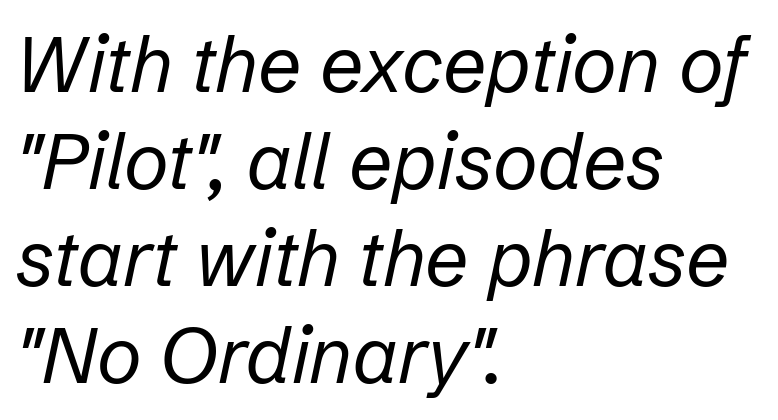
The image shows 77 px regular-weight type, italic (leaning right); set left-aligned, normal line spacing (1.26x), normal letter spacing, not underlined; low stroke contrast and a medium x-height.
